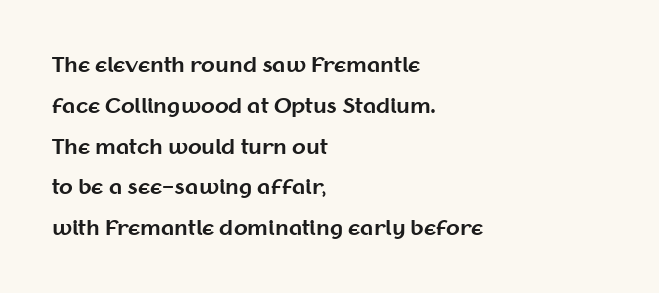
{"italic": "no", "bold": "yes", "underline": "no", "align": "left", "line_spacing": "loose", "line_spacing_ratio": 2.04, "letter_spacing": "normal", "letter_spacing_em": 0.0, "glyph_px": 20}
